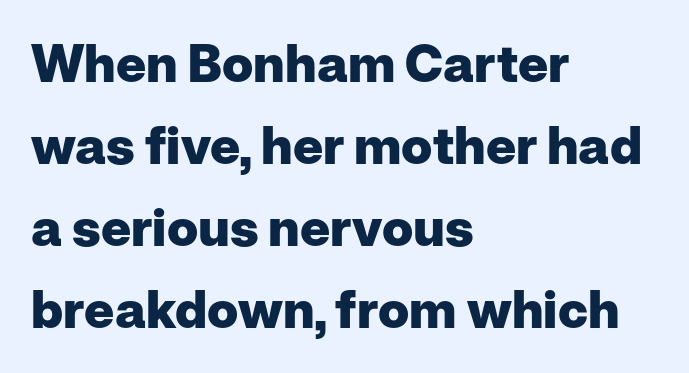
The image shows 52 px heavy sans-serif type, upright; set left-aligned, normal line spacing (1.58x), normal letter spacing, not underlined; low stroke contrast and a medium x-height.
